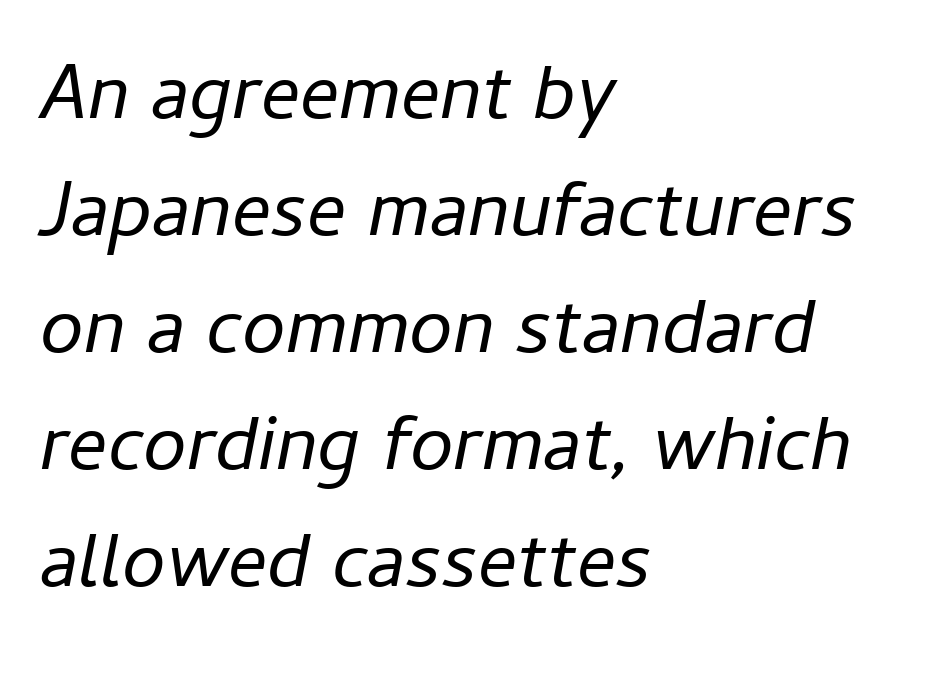
Q: Is the text bold? A: No.
Q: Is the text italic (slanted)? A: Yes, it leans right by about 11 degrees.
Q: Is the text underlined? A: No.
Q: How is the paragraph aligned? A: Left-aligned.
Q: Is the spacing between letters normal or unusually wide? A: Normal.
Q: Is the spacing between lines tight, normal or loose? A: Normal.
Q: Width (condensed, normal, or wide)? A: Normal.
Q: Stroke contrast? A: Low.
Q: x-height? A: Medium.
Q: Monospaced? A: No.
